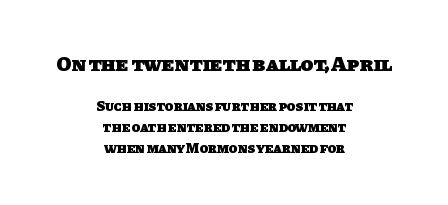
The image shows 21 px bold type; set centered, normal line spacing (1.49x), normal letter spacing, not underlined; the first (top) block is 1.5x larger.
